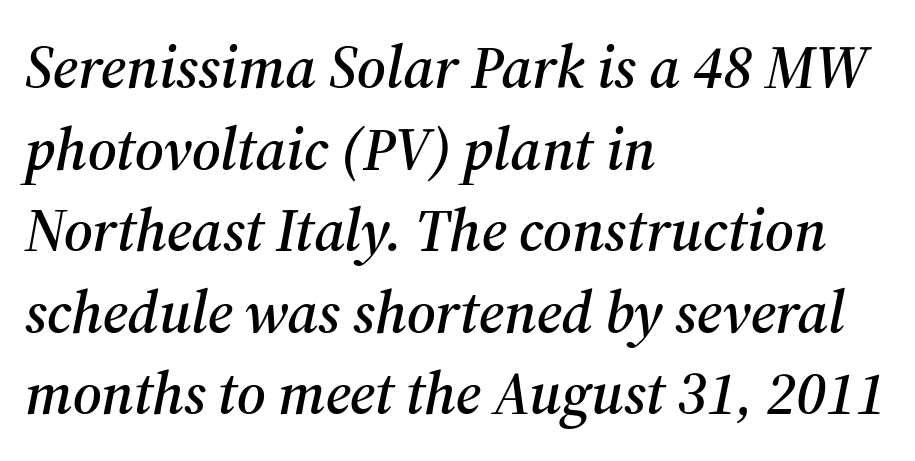
{"serif": "yes", "italic": "yes", "lean": "right", "slant_degrees": 12, "width": "normal", "stroke_contrast": "medium", "x_height": "medium", "monospaced": "no", "underline": "no", "align": "left", "line_spacing": "normal", "line_spacing_ratio": 1.36, "letter_spacing": "normal", "letter_spacing_em": 0.0, "glyph_px": 60}
